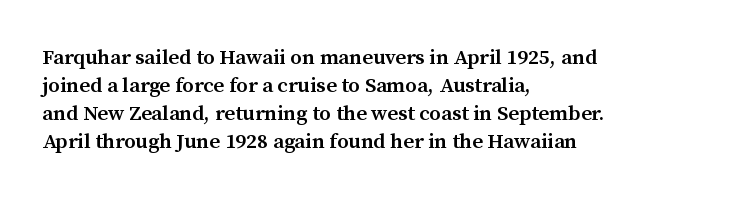
{"italic": "no", "bold": "semi", "underline": "no", "align": "left", "line_spacing": "normal", "line_spacing_ratio": 1.33, "letter_spacing": "normal", "letter_spacing_em": 0.0, "glyph_px": 21}
